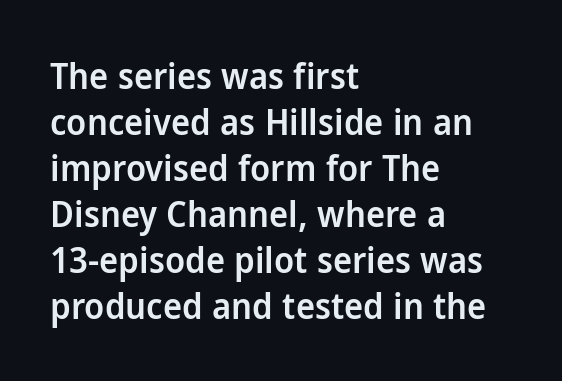
Q: Is the text bold? A: Semi-bold.
Q: Is the text italic (slanted)? A: No, it is upright.
Q: Is the typeface a serif or a sans-serif typeface? A: Sans-serif.
Q: Is the text underlined? A: No.
Q: How is the paragraph aligned? A: Left-aligned.
Q: Is the spacing between letters normal or unusually wide? A: Normal.
Q: Is the spacing between lines tight, normal or loose? A: Normal.
Q: Width (condensed, normal, or wide)? A: Normal.
Q: Stroke contrast? A: Low.
Q: x-height? A: Medium.
Q: Monospaced? A: No.
